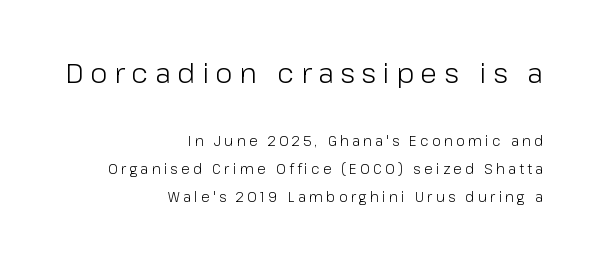
Notice the wide empty band between every row — that's loose leading. The rendering shows plain stroke endings on the letterforms — a sans-serif design. A typesetter would call this proportional, since set widths differ per character. This sample is right-justified, so line beginnings fall wherever the words allow. Note: larger setting up top, smaller setting below. Every stem runs plumb, perpendicular to the baseline.
